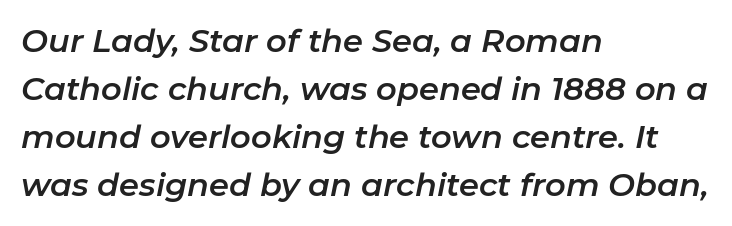
Q: Is the text italic (slanted)? A: Yes, it leans right by about 11 degrees.
Q: Is the text underlined? A: No.
Q: How is the paragraph aligned? A: Left-aligned.
Q: Is the spacing between letters normal or unusually wide? A: Normal.
Q: Is the spacing between lines tight, normal or loose? A: Normal.
Q: Width (condensed, normal, or wide)? A: Normal.
Q: Stroke contrast? A: Low.
Q: x-height? A: Medium.
Q: Monospaced? A: No.
